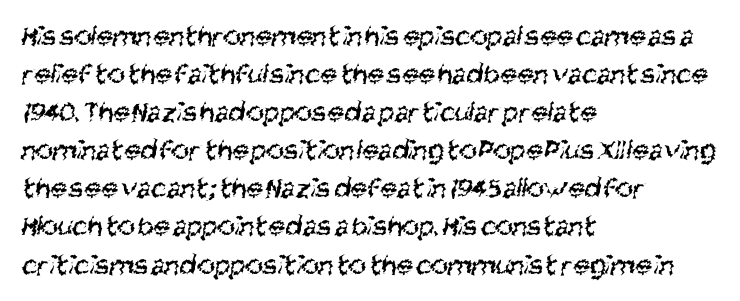
{"serif": "no", "bold": "no", "weight": "regular", "width": "condensed", "stroke_contrast": "medium", "x_height": "large", "monospaced": "no", "underline": "no", "align": "left", "line_spacing": "normal", "line_spacing_ratio": 1.27, "letter_spacing": "normal", "letter_spacing_em": 0.0, "glyph_px": 30}
